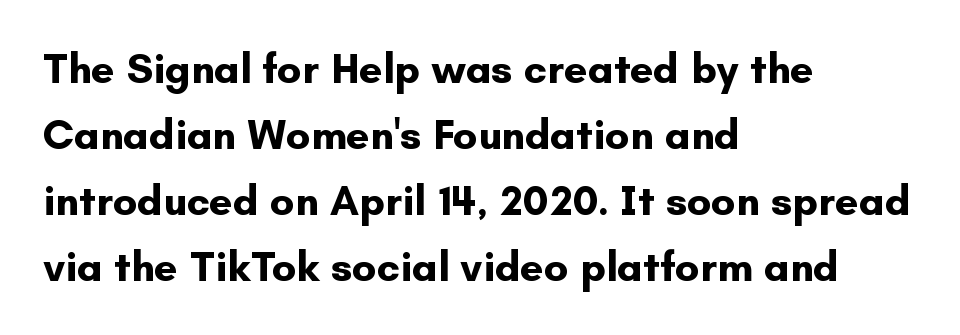
The image shows 42 px bold sans-serif type, upright; set left-aligned, normal line spacing (1.57x), normal letter spacing, not underlined; low stroke contrast and a small x-height.
